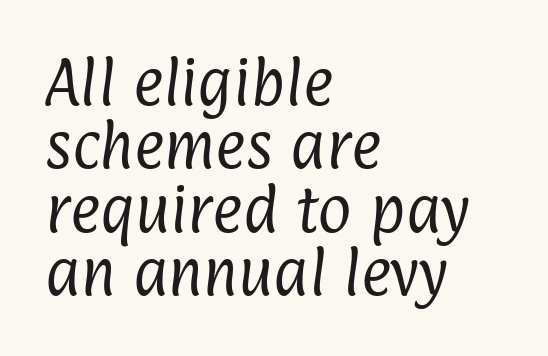
{"serif": "no", "bold": "no", "weight": "regular", "width": "condensed", "stroke_contrast": "low", "x_height": "medium", "monospaced": "no", "underline": "no", "align": "left", "line_spacing_ratio": 1.22, "letter_spacing": "normal", "letter_spacing_em": 0.0, "glyph_px": 52}
